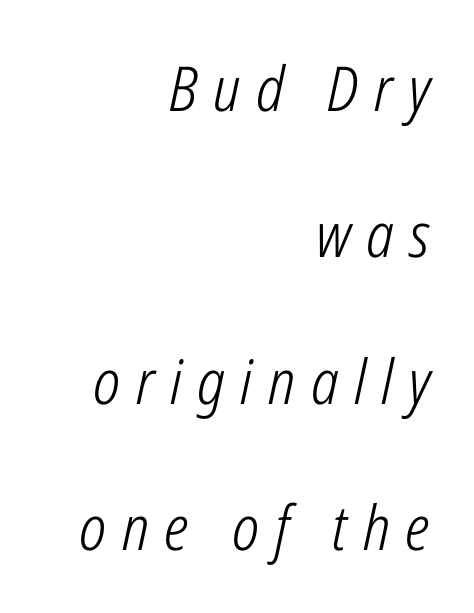
Caption: expanded tracking, letters set apart. These lines are set flush right with a ragged left edge. Quick note: underline off. The weight would be labelled regular, book, light, or lighter still. Each new line begins a long way beneath the previous one. Italic: yes, the glyphs are oblique.
